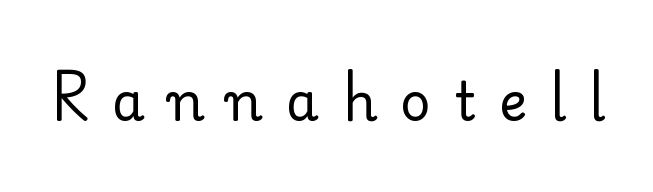
Q: Is the text bold? A: No.
Q: Is the text italic (slanted)? A: No, it is upright.
Q: Is the typeface a serif or a sans-serif typeface? A: Serif.
Q: Is the text underlined? A: No.
Q: Is the spacing between letters normal or unusually wide? A: Unusually wide.
Q: Width (condensed, normal, or wide)? A: Normal.
Q: Stroke contrast? A: Low.
Q: x-height? A: Small.
Q: Monospaced? A: No.
